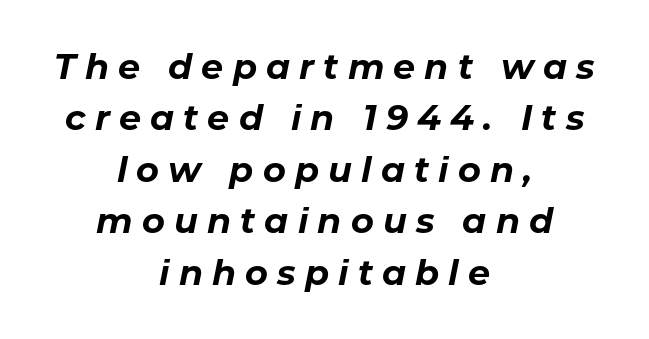
{"italic": "yes", "lean": "right", "slant_degrees": 11, "bold": "yes", "weight": "bold", "width": "normal", "stroke_contrast": "low", "x_height": "medium", "monospaced": "no", "underline": "no", "align": "center", "line_spacing": "normal", "line_spacing_ratio": 1.47, "letter_spacing": "wide", "letter_spacing_em": 0.26, "glyph_px": 35}
